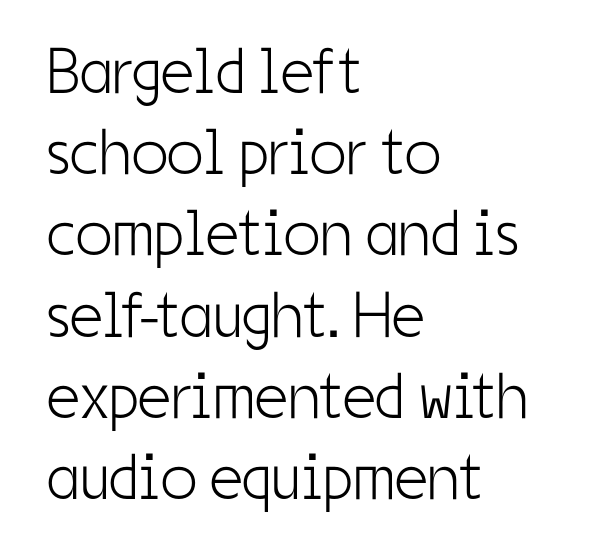
Q: Is the text bold? A: No.
Q: Is the text italic (slanted)? A: No, it is upright.
Q: Is the typeface a serif or a sans-serif typeface? A: Sans-serif.
Q: Is the text underlined? A: No.
Q: How is the paragraph aligned? A: Left-aligned.
Q: Is the spacing between letters normal or unusually wide? A: Normal.
Q: Is the spacing between lines tight, normal or loose? A: Normal.
Q: Width (condensed, normal, or wide)? A: Condensed.
Q: Stroke contrast? A: Low.
Q: x-height? A: Medium.
Q: Monospaced? A: No.
